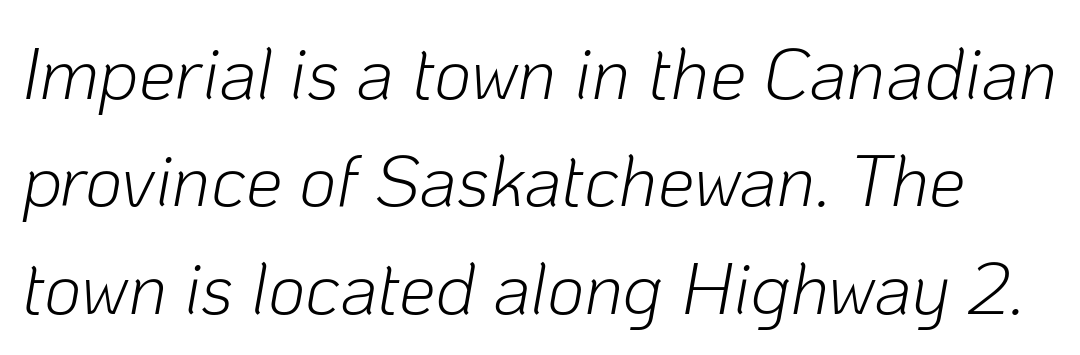
The image shows 73 px light type, italic (leaning right); set normal line spacing (1.47x), normal letter spacing, not underlined; low stroke contrast and a medium x-height.
